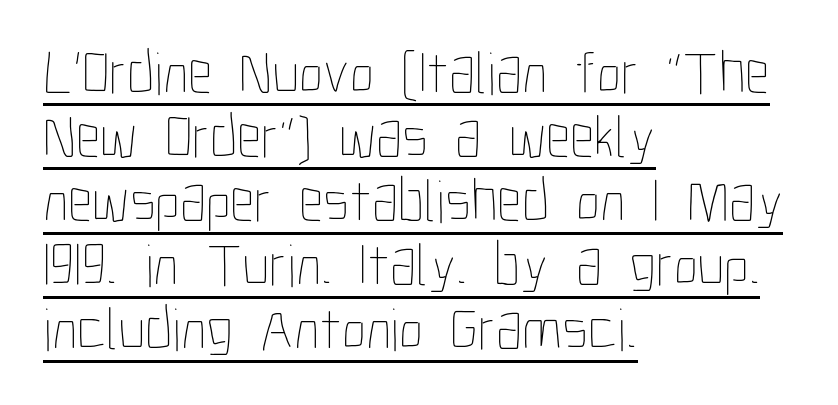
Each new line begins almost immediately beneath the previous one. The rendered words wear a rule along their underside. Looks like regular typesetting: each glyph gets only the width it needs. This is roman type, the default non-slanted kind. The typesetting does not lean heavy: it is not bold. Each line starts at the same left margin while the right side varies.
